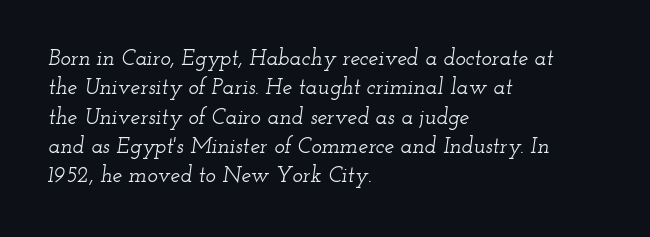
{"italic": "yes", "lean": "right", "slant_degrees": 12, "underline": "no", "align": "left", "line_spacing": "normal", "line_spacing_ratio": 1.33, "letter_spacing": "normal", "letter_spacing_em": 0.0, "glyph_px": 22}
